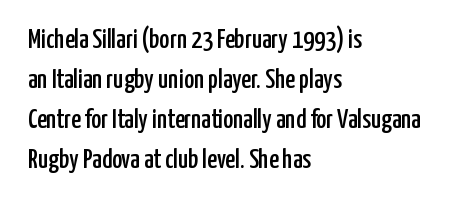
The image shows 27 px text type, upright; set left-aligned, normal line spacing (1.48x), normal letter spacing, not underlined.
